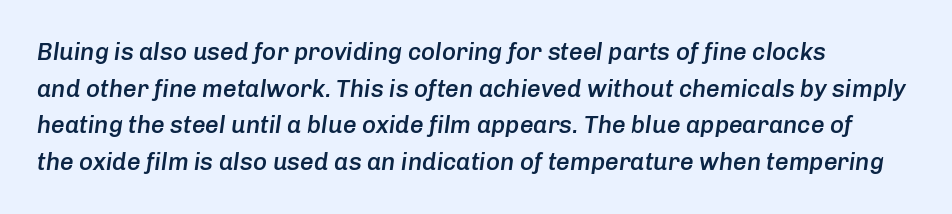
{"italic": "yes", "lean": "right", "slant_degrees": 8, "bold": "semi", "underline": "no", "align": "left", "line_spacing": "normal", "line_spacing_ratio": 1.53, "letter_spacing": "normal", "letter_spacing_em": 0.0, "glyph_px": 24}
